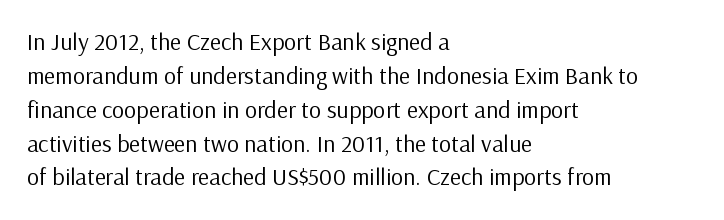
{"italic": "no", "bold": "no", "underline": "no", "align": "left", "line_spacing": "normal", "line_spacing_ratio": 1.41, "letter_spacing": "normal", "letter_spacing_em": 0.0, "glyph_px": 24}
